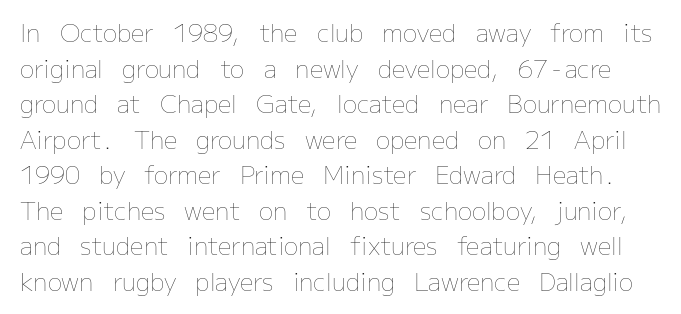
The image shows 24 px text type, upright; set normal line spacing (1.48x), normal letter spacing, not underlined.
